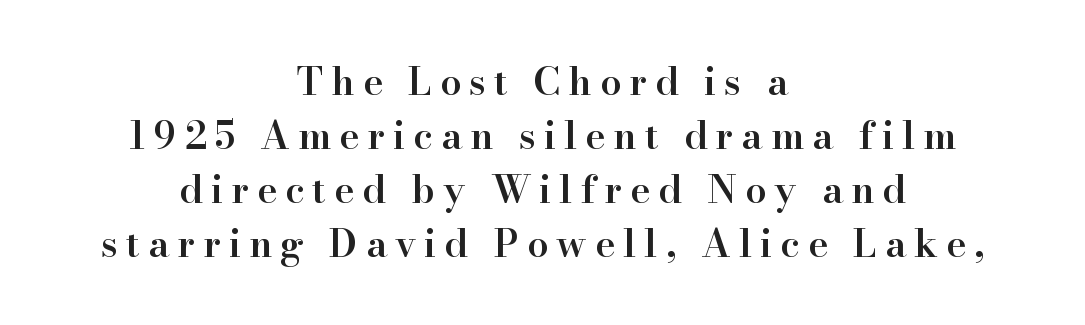
Q: Is the text bold? A: Semi-bold.
Q: Is the text italic (slanted)? A: No, it is upright.
Q: Is the typeface a serif or a sans-serif typeface? A: Serif.
Q: Is the text underlined? A: No.
Q: How is the paragraph aligned? A: Centered.
Q: Is the spacing between letters normal or unusually wide? A: Unusually wide.
Q: Is the spacing between lines tight, normal or loose? A: Normal.
Q: Width (condensed, normal, or wide)? A: Normal.
Q: Stroke contrast? A: High.
Q: x-height? A: Small.
Q: Monospaced? A: No.
